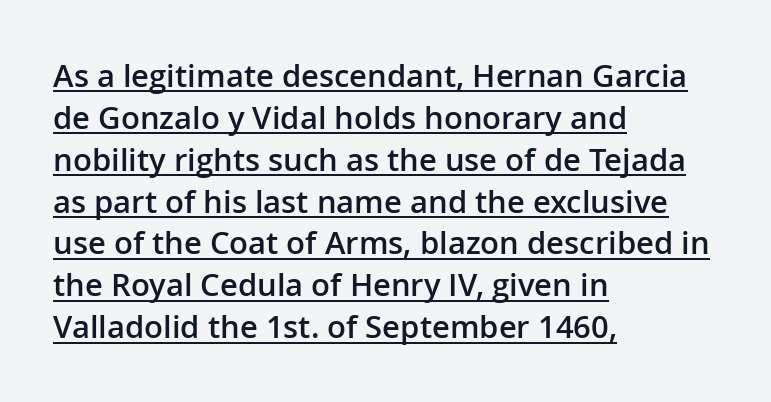
Q: Is the text bold? A: Semi-bold.
Q: Is the text italic (slanted)? A: No, it is upright.
Q: Is the typeface a serif or a sans-serif typeface? A: Sans-serif.
Q: Is the text underlined? A: Yes.
Q: How is the paragraph aligned? A: Left-aligned.
Q: Is the spacing between letters normal or unusually wide? A: Normal.
Q: Is the spacing between lines tight, normal or loose? A: Normal.
Q: Width (condensed, normal, or wide)? A: Normal.
Q: Stroke contrast? A: Low.
Q: x-height? A: Medium.
Q: Monospaced? A: No.
